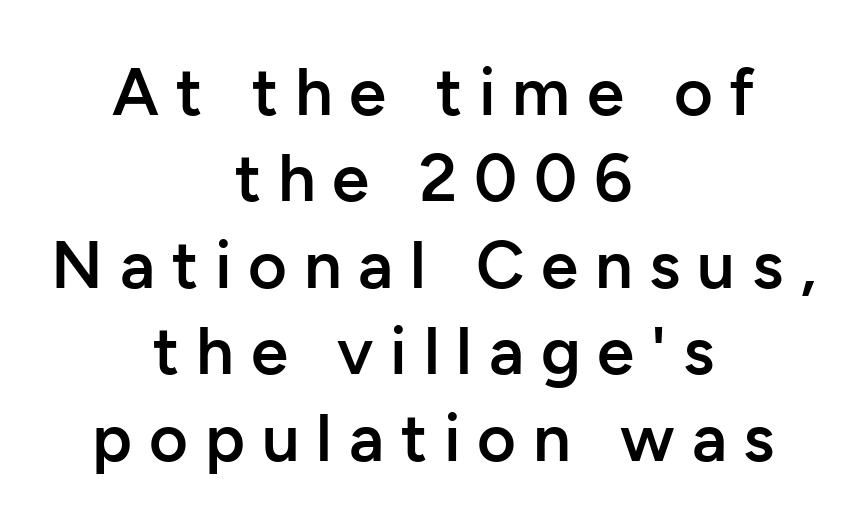
I'd call this a sans setting — the letters go barefoot. You could only call the tracking loose — the letters float apart. The lettering stays uniformly vertical, giving the passage a roman look. You could not count columns in this text — the font is proportionally spaced. The rendering positions every line midway between the sides. The face used here is a semibold: visibly heavier than regular, lighter than bold.
